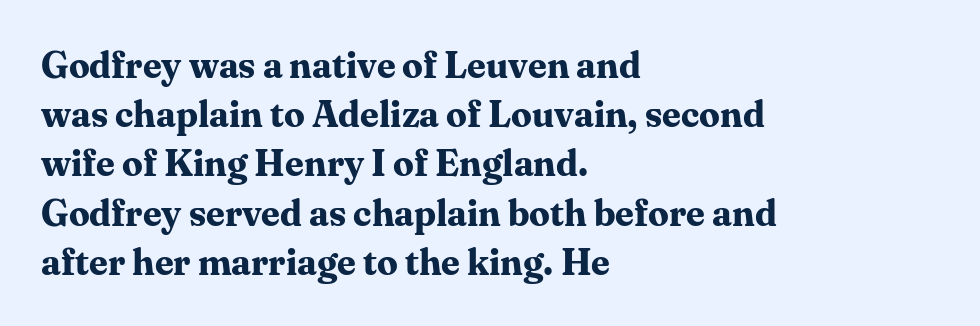
{"serif": "yes", "italic": "no", "bold": "yes", "weight": "bold", "width": "normal", "stroke_contrast": "medium", "x_height": "medium", "monospaced": "no", "underline": "no", "align": "left", "line_spacing": "normal", "line_spacing_ratio": 1.33, "letter_spacing": "normal", "letter_spacing_em": 0.0, "glyph_px": 37}
